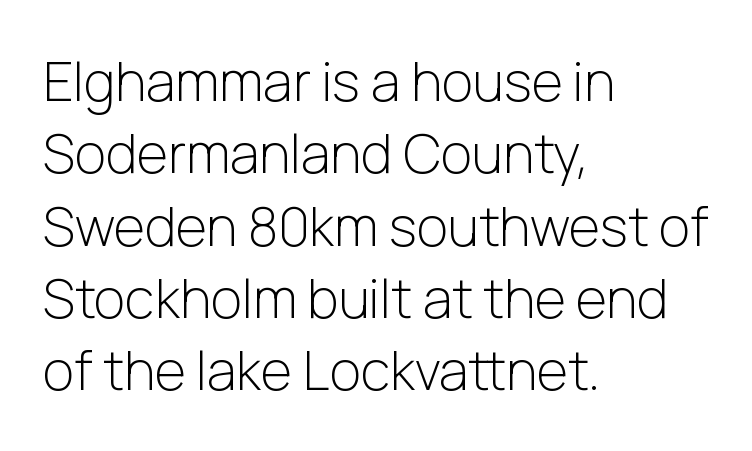
{"serif": "no", "italic": "no", "bold": "no", "weight": "light", "width": "normal", "stroke_contrast": "low", "x_height": "medium", "monospaced": "no", "underline": "no", "align": "left", "line_spacing": "normal", "line_spacing_ratio": 1.34, "letter_spacing": "normal", "letter_spacing_em": 0.0, "glyph_px": 54}
